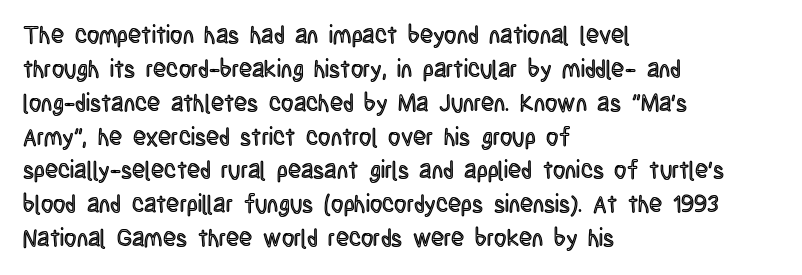
{"italic": "no", "underline": "no", "align": "left", "line_spacing": "normal", "line_spacing_ratio": 1.41, "letter_spacing": "normal", "letter_spacing_em": 0.0, "glyph_px": 24}
